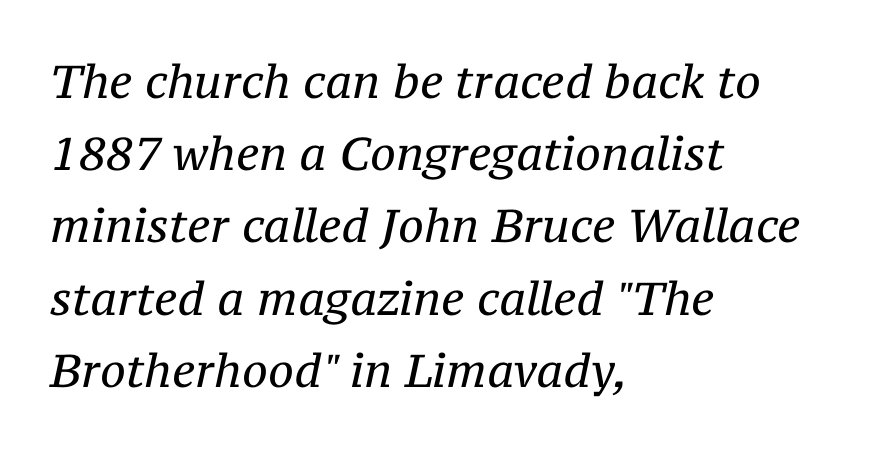
{"serif": "yes", "italic": "yes", "lean": "right", "slant_degrees": 12, "bold": "no", "weight": "regular", "width": "normal", "stroke_contrast": "medium", "x_height": "medium", "monospaced": "no", "underline": "no", "align": "left", "line_spacing": "normal", "line_spacing_ratio": 1.57, "letter_spacing": "normal", "letter_spacing_em": 0.0, "glyph_px": 46}
